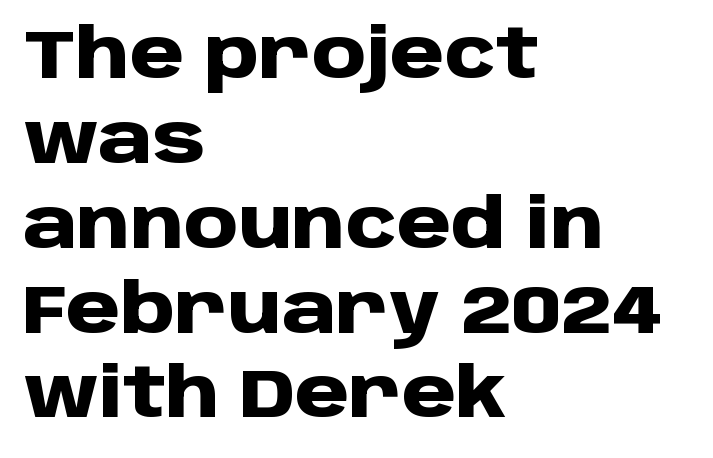
The image shows 69 px heavy sans-serif type, upright; set left-aligned, line spacing 1.23x, normal letter spacing, not underlined; low stroke contrast and a large x-height.
